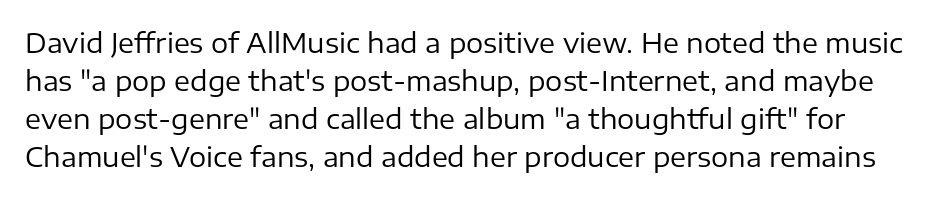
{"italic": "no", "bold": "no", "underline": "no", "line_spacing": "normal", "line_spacing_ratio": 1.41, "letter_spacing": "normal", "letter_spacing_em": 0.0, "glyph_px": 27}
